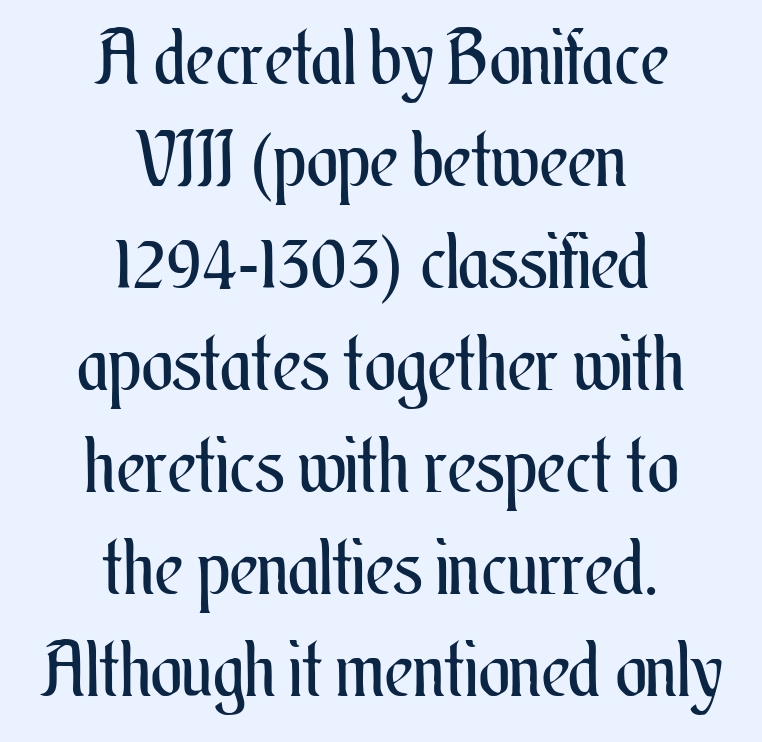
Q: Is the text bold? A: No.
Q: Is the text italic (slanted)? A: No, it is upright.
Q: Is the text underlined? A: No.
Q: How is the paragraph aligned? A: Centered.
Q: Is the spacing between letters normal or unusually wide? A: Normal.
Q: Is the spacing between lines tight, normal or loose? A: Normal.
Q: Width (condensed, normal, or wide)? A: Condensed.
Q: Stroke contrast? A: Medium.
Q: x-height? A: Small.
Q: Monospaced? A: No.
